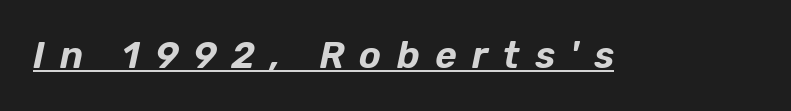
The passage shown is typed in a proportional face where columns would drift. The font's italic variant was chosen for this text. The gaps between neighbouring characters are conspicuously large. Compared with undecorated copy, this sample adds a rule below the words.
